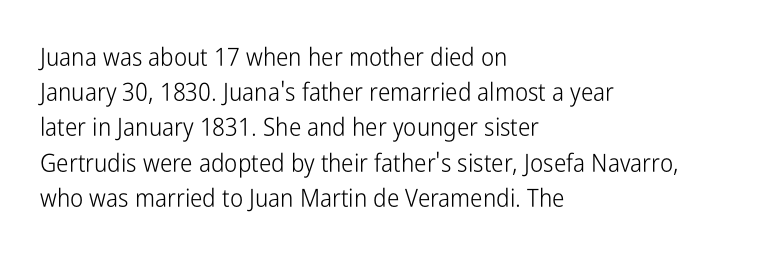
{"italic": "no", "bold": "no", "underline": "no", "align": "left", "line_spacing": "normal", "line_spacing_ratio": 1.41, "letter_spacing": "normal", "letter_spacing_em": 0.0, "glyph_px": 25}
